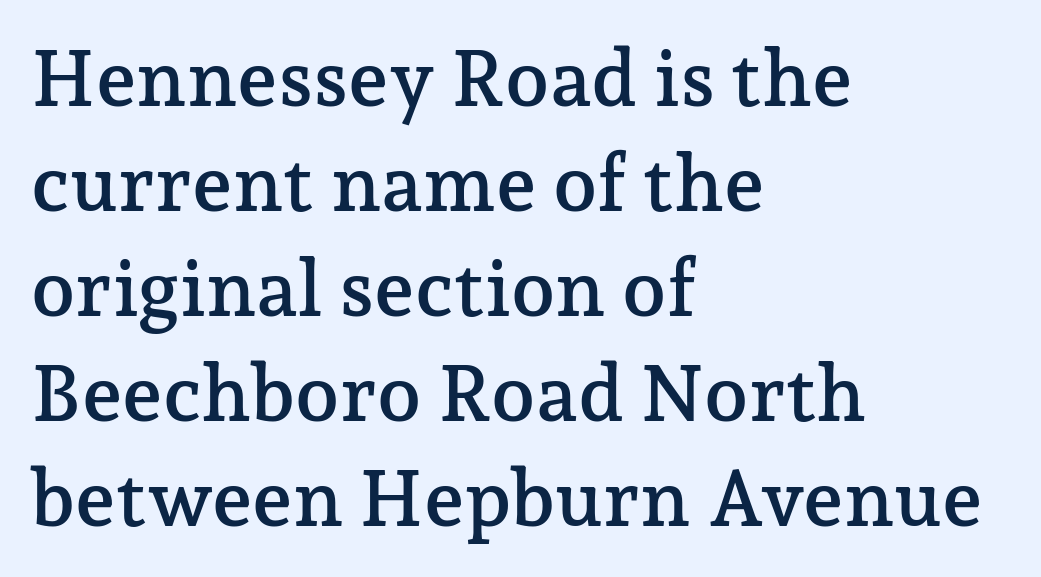
{"serif": "yes", "italic": "no", "width": "normal", "stroke_contrast": "low", "x_height": "medium", "monospaced": "no", "underline": "no", "align": "left", "line_spacing": "normal", "line_spacing_ratio": 1.33, "letter_spacing": "normal", "letter_spacing_em": 0.0, "glyph_px": 79}
